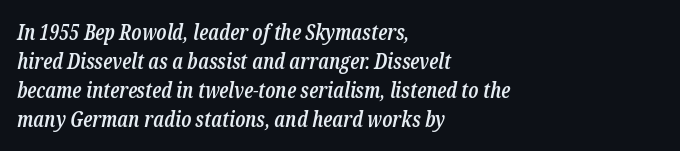
{"italic": "yes", "lean": "right", "slant_degrees": 12, "bold": "semi", "underline": "no", "align": "left", "line_spacing": "normal", "line_spacing_ratio": 1.38, "letter_spacing": "normal", "letter_spacing_em": 0.0, "glyph_px": 21}
